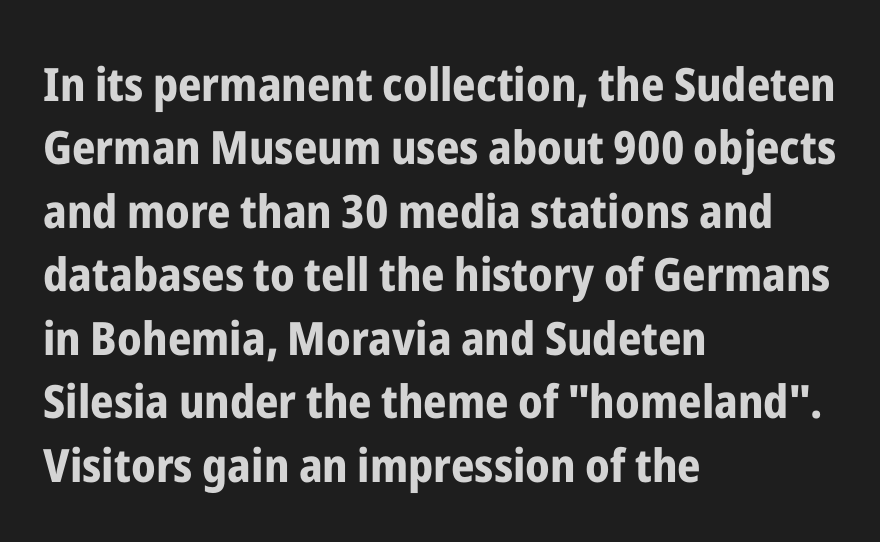
Q: Is the text bold? A: Yes.
Q: Is the text italic (slanted)? A: No, it is upright.
Q: Is the typeface a serif or a sans-serif typeface? A: Sans-serif.
Q: Is the text underlined? A: No.
Q: How is the paragraph aligned? A: Left-aligned.
Q: Is the spacing between letters normal or unusually wide? A: Normal.
Q: Is the spacing between lines tight, normal or loose? A: Normal.
Q: Width (condensed, normal, or wide)? A: Condensed.
Q: Stroke contrast? A: Low.
Q: x-height? A: Medium.
Q: Monospaced? A: No.
